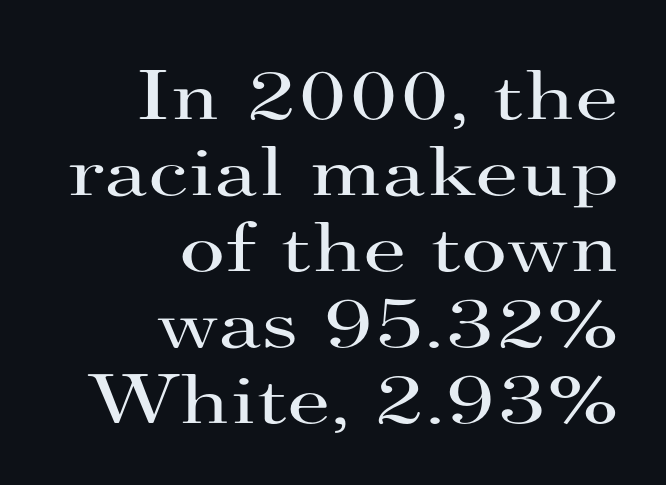
{"serif": "yes", "italic": "no", "bold": "no", "weight": "regular", "width": "wide", "stroke_contrast": "high", "x_height": "small", "monospaced": "no", "underline": "no", "align": "right", "line_spacing": "tight", "line_spacing_ratio": 1.07, "letter_spacing": "normal", "letter_spacing_em": 0.0, "glyph_px": 71}
